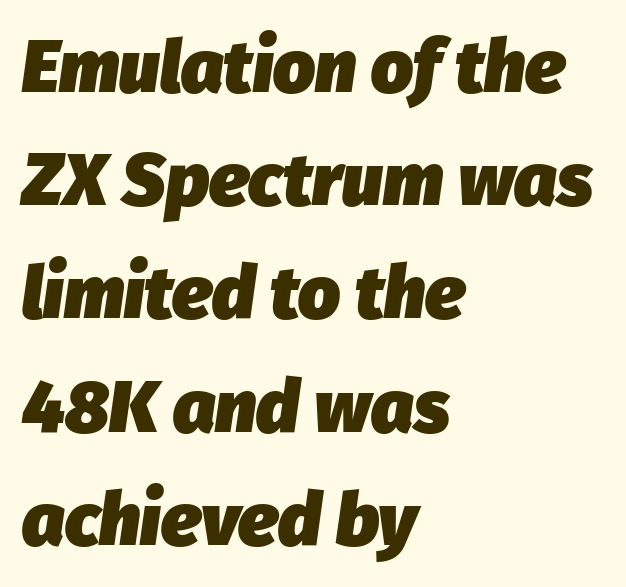
Q: Is the text bold? A: Yes.
Q: Is the text italic (slanted)? A: Yes, it leans right by about 8 degrees.
Q: Is the text underlined? A: No.
Q: How is the paragraph aligned? A: Left-aligned.
Q: Is the spacing between letters normal or unusually wide? A: Normal.
Q: Is the spacing between lines tight, normal or loose? A: Normal.
Q: Width (condensed, normal, or wide)? A: Normal.
Q: Stroke contrast? A: Low.
Q: x-height? A: Medium.
Q: Monospaced? A: No.
